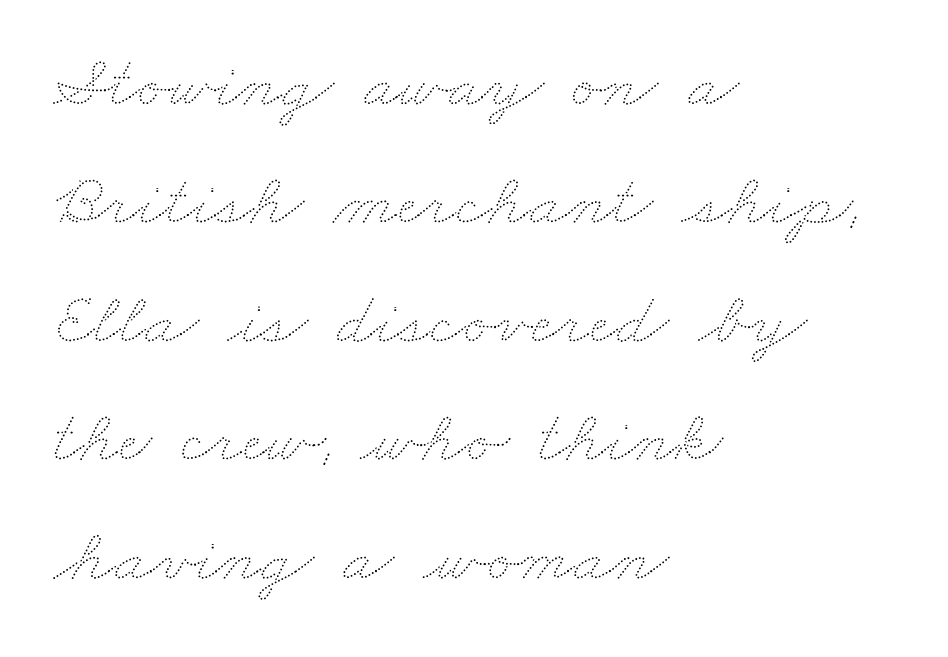
The image shows 74 px thin, wide type; set left-aligned, normal line spacing (1.6x), normal letter spacing, not underlined; medium stroke contrast and a small x-height.
